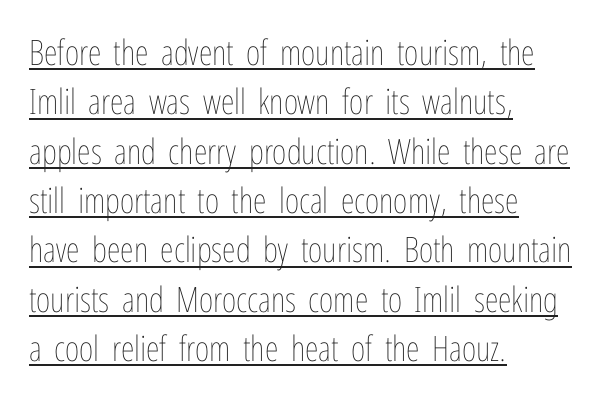
The image shows 35 px thin, condensed type, upright; set left-aligned, normal line spacing (1.41x), normal letter spacing, underlined; low stroke contrast and a medium x-height.
